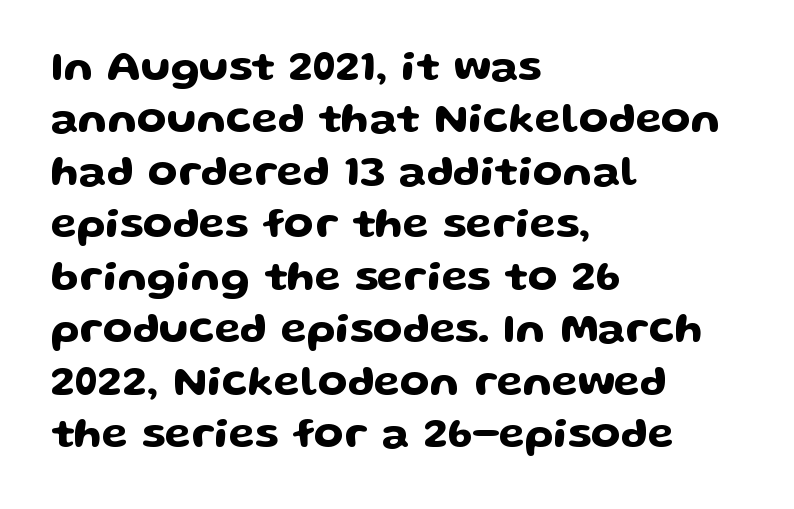
{"serif": "no", "italic": "no", "width": "wide", "stroke_contrast": "low", "x_height": "medium", "monospaced": "no", "underline": "no", "align": "left", "line_spacing_ratio": 1.22, "letter_spacing": "normal", "letter_spacing_em": 0.0, "glyph_px": 43}
